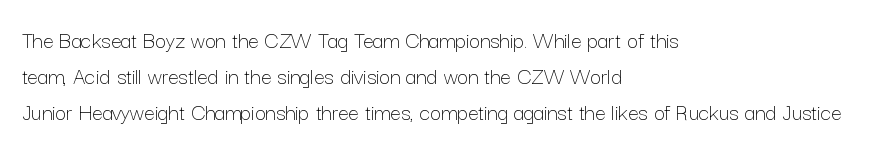
The setting favours the left margin, as ordinary paragraphs usually do. Upright lettering throughout. Letter spacing: default. No chunkiness to these letters — they're not bold.
